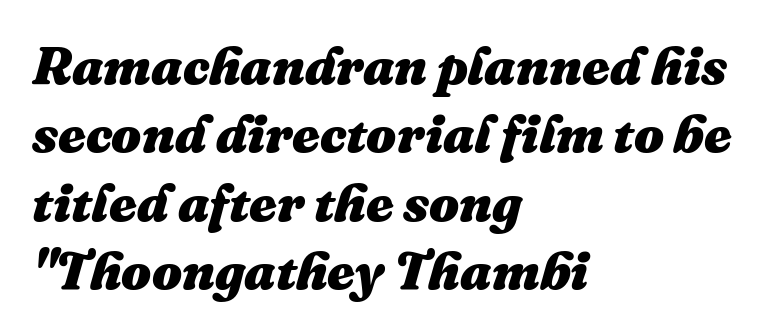
The passage shown has conventional tracking throughout. Stroke thickness is high; the sample reads as a true bold. The lettering tilts uniformly, giving the passage an italic look. Words float on clear page, feet unadorned. If you drew a ruler down the left edge, every line would touch it.
